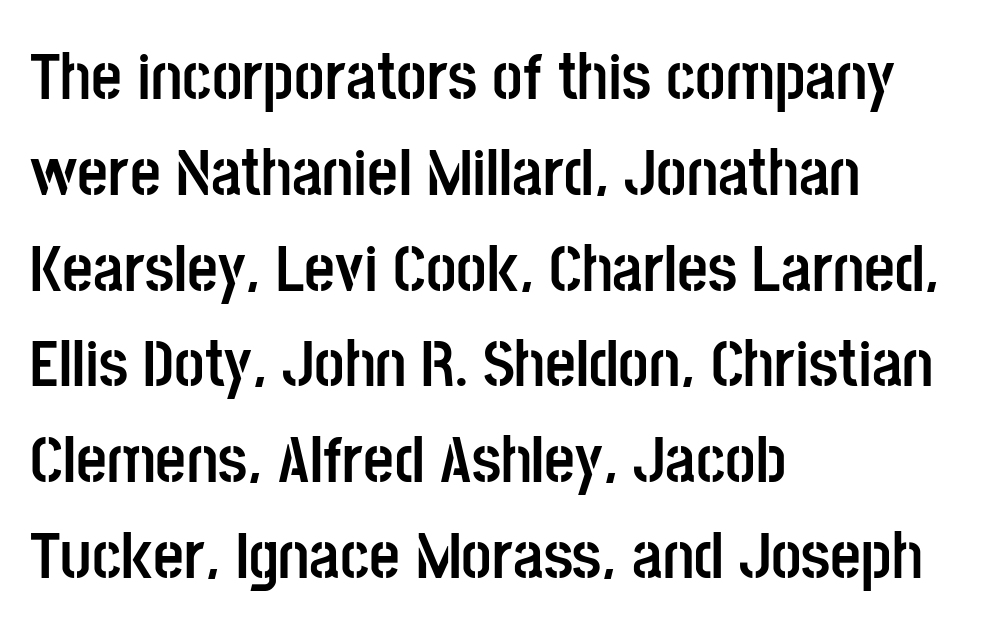
Q: Is the text bold? A: Yes.
Q: Is the text italic (slanted)? A: No, it is upright.
Q: Is the typeface a serif or a sans-serif typeface? A: Sans-serif.
Q: Is the text underlined? A: No.
Q: How is the paragraph aligned? A: Left-aligned.
Q: Is the spacing between letters normal or unusually wide? A: Normal.
Q: Is the spacing between lines tight, normal or loose? A: Normal.
Q: Width (condensed, normal, or wide)? A: Condensed.
Q: Stroke contrast? A: Low.
Q: x-height? A: Large.
Q: Monospaced? A: No.
